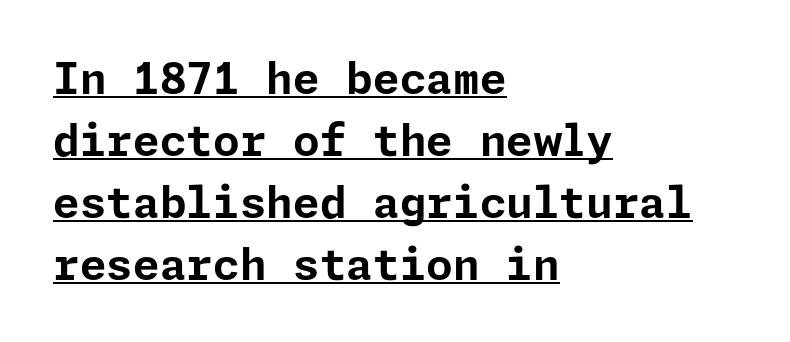
{"serif": "no", "italic": "no", "bold": "yes", "weight": "bold", "width": "normal", "stroke_contrast": "low", "x_height": "medium", "underline": "yes", "align": "left", "line_spacing": "normal", "line_spacing_ratio": 1.44, "letter_spacing": "normal", "letter_spacing_em": 0.0, "glyph_px": 43}
